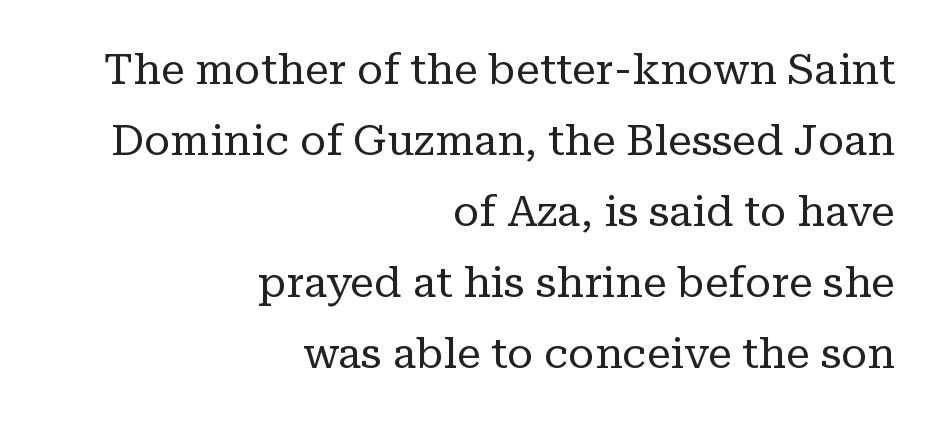
Q: Is the text bold? A: No.
Q: Is the text italic (slanted)? A: No, it is upright.
Q: Is the typeface a serif or a sans-serif typeface? A: Serif.
Q: Is the text underlined? A: No.
Q: How is the paragraph aligned? A: Right-aligned.
Q: Is the spacing between letters normal or unusually wide? A: Normal.
Q: Is the spacing between lines tight, normal or loose? A: Normal.
Q: Width (condensed, normal, or wide)? A: Normal.
Q: Stroke contrast? A: Low.
Q: x-height? A: Medium.
Q: Monospaced? A: No.
